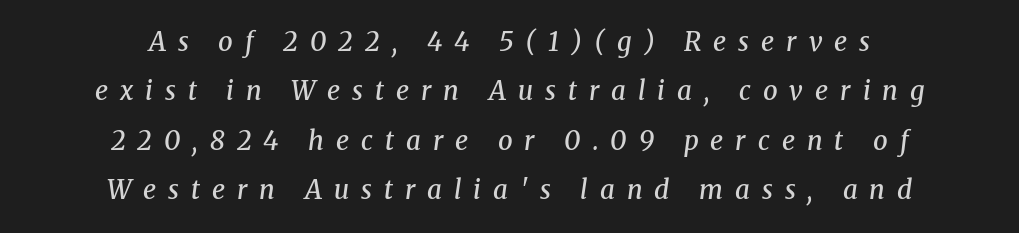
This is the in-between weight designers call semibold or demi. The foot of each line stays bare and open. Quick note: italic. If you measured baseline to baseline, you'd find a long distance. The typesetter chose a symmetrical, centered arrangement here.
